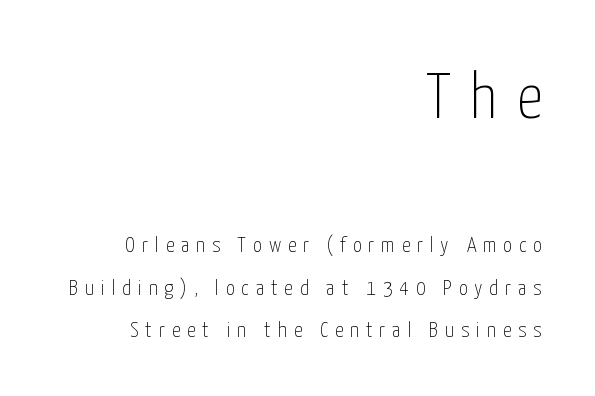
Font category for this specimen: sans-serif. Check under the words: just untouched page. Spacing verdict: proportional, widths tailored to each character. Of the two passages, the one on top uses the larger point size. Stroke mass is kept to a normal reading level or below.
